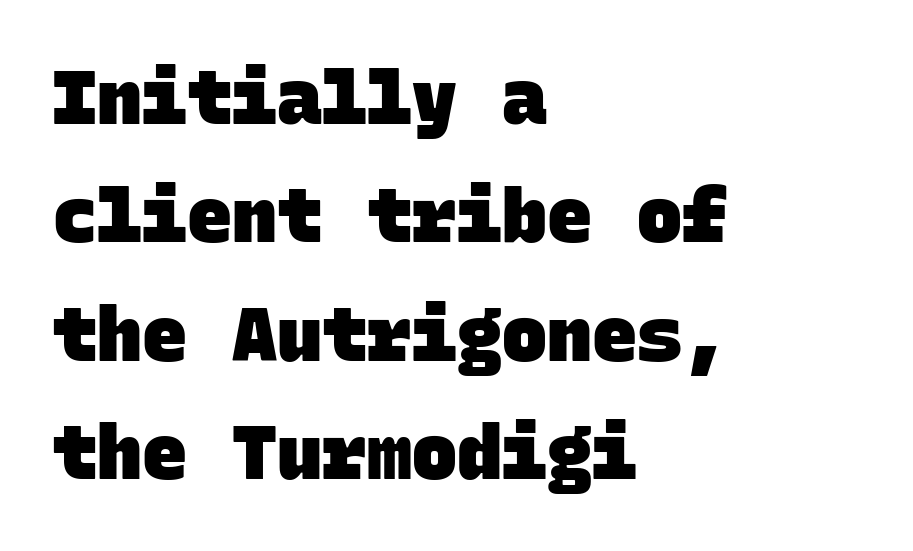
The image shows 75 px heavy sans-serif type, monospaced; set left-aligned, normal line spacing (1.58x), normal letter spacing, not underlined; low stroke contrast and a large x-height.
